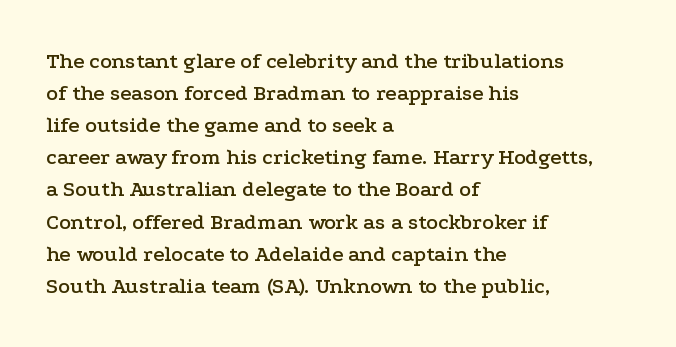
{"italic": "no", "underline": "no", "align": "left", "line_spacing": "normal", "line_spacing_ratio": 1.46, "letter_spacing": "normal", "letter_spacing_em": 0.0, "glyph_px": 22}
